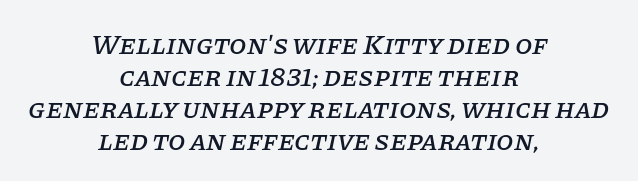
The image shows 28 px serif type, italic (leaning right); set centered, tight line spacing (1.14x), normal letter spacing, not underlined; low stroke contrast and a large x-height.
